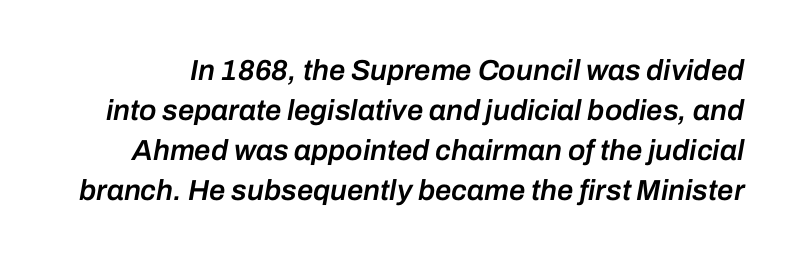
Q: Is the text bold? A: Semi-bold.
Q: Is the text italic (slanted)? A: Yes, it leans right by about 10 degrees.
Q: Is the text underlined? A: No.
Q: Is the spacing between letters normal or unusually wide? A: Normal.
Q: Is the spacing between lines tight, normal or loose? A: Normal.
Q: Width (condensed, normal, or wide)? A: Normal.
Q: Stroke contrast? A: Low.
Q: x-height? A: Medium.
Q: Monospaced? A: No.
